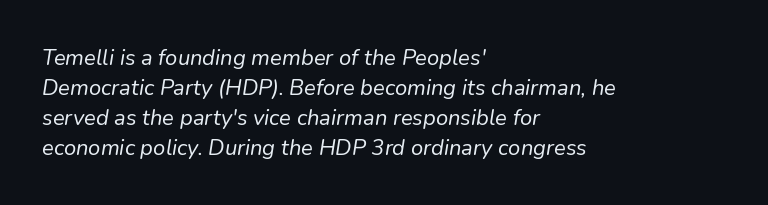
The image shows 22 px text type, italic (leaning right); set left-aligned, normal line spacing (1.36x), normal letter spacing, not underlined.
